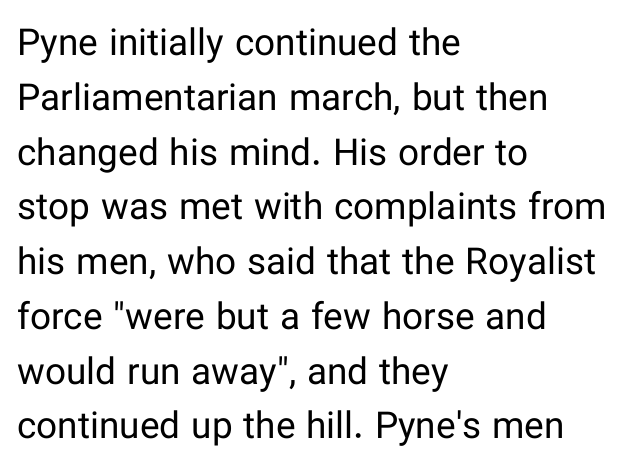
{"serif": "no", "italic": "no", "bold": "no", "weight": "regular", "width": "normal", "stroke_contrast": "low", "x_height": "medium", "monospaced": "no", "underline": "no", "align": "left", "line_spacing": "normal", "line_spacing_ratio": 1.48, "letter_spacing": "normal", "letter_spacing_em": 0.0, "glyph_px": 37}
